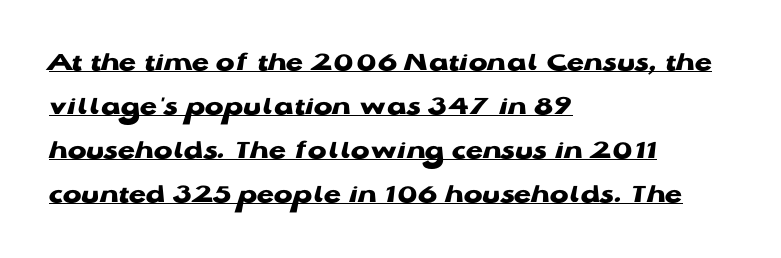
The image shows 28 px heavy, wide sans-serif type, upright; set left-aligned, normal line spacing (1.57x), normal letter spacing, underlined; low stroke contrast and a medium x-height.
